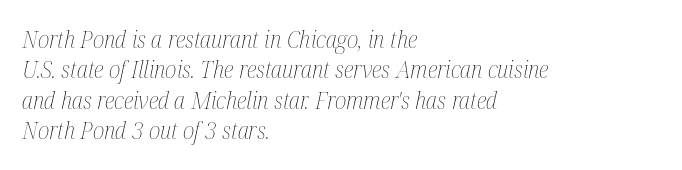
The image shows 24 px text type, italic (leaning right); set left-aligned, normal line spacing (1.27x), normal letter spacing, not underlined.
